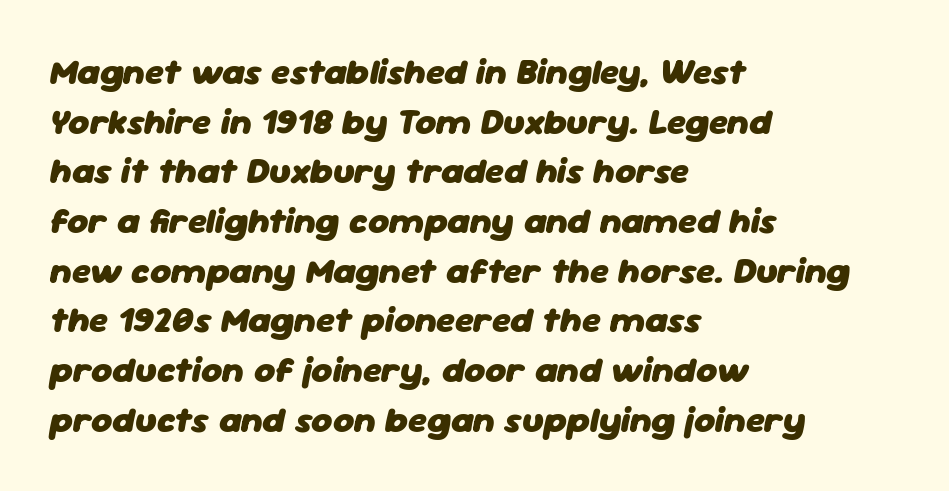
{"italic": "yes", "lean": "right", "slant_degrees": 11, "bold": "yes", "weight": "heavy", "width": "normal", "stroke_contrast": "low", "x_height": "medium", "monospaced": "no", "underline": "no", "align": "left", "line_spacing": "normal", "line_spacing_ratio": 1.38, "letter_spacing": "normal", "letter_spacing_em": 0.0, "glyph_px": 36}
